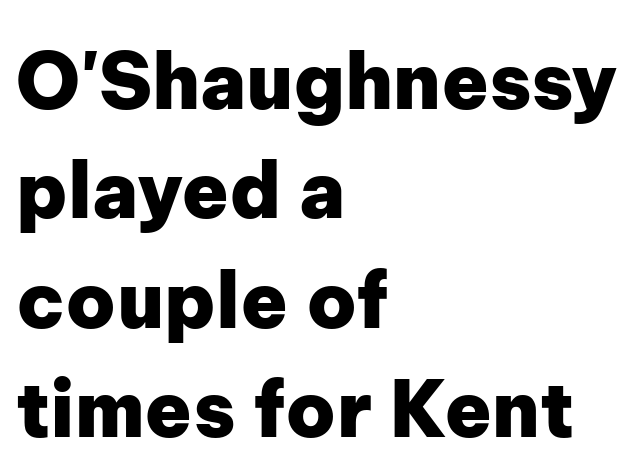
{"serif": "no", "italic": "no", "bold": "yes", "weight": "heavy", "width": "normal", "stroke_contrast": "low", "x_height": "medium", "monospaced": "no", "underline": "no", "align": "left", "line_spacing": "normal", "line_spacing_ratio": 1.42, "letter_spacing": "normal", "letter_spacing_em": 0.0, "glyph_px": 77}
